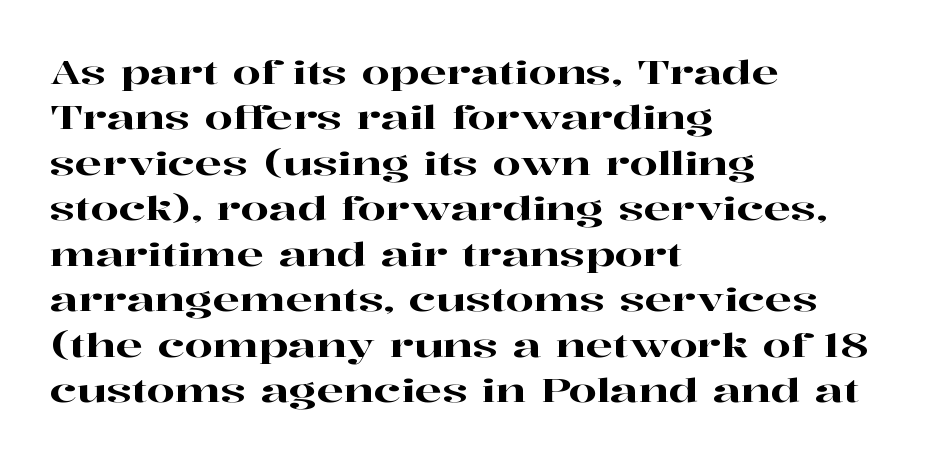
{"serif": "yes", "italic": "no", "width": "wide", "stroke_contrast": "high", "x_height": "medium", "monospaced": "no", "underline": "no", "align": "left", "line_spacing": "normal", "line_spacing_ratio": 1.42, "letter_spacing": "normal", "letter_spacing_em": 0.0, "glyph_px": 32}
